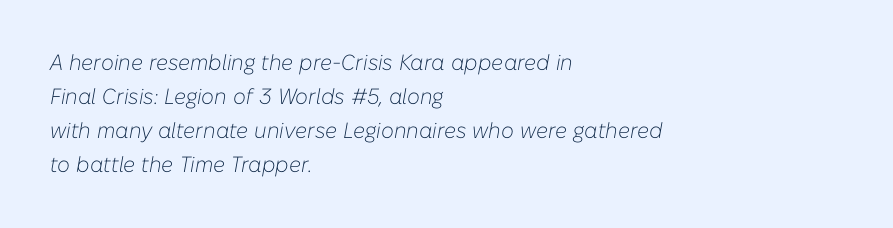
The image shows 22 px text type, italic (leaning right); set left-aligned, normal line spacing (1.55x), normal letter spacing, not underlined.
